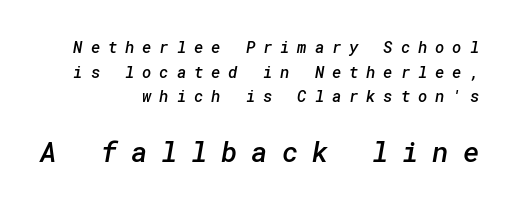
Q: Is the text bold? A: Semi-bold.
Q: Is the typeface a serif or a sans-serif typeface? A: Sans-serif.
Q: Is the text underlined? A: No.
Q: How is the paragraph aligned? A: Right-aligned.
Q: Is the spacing between letters normal or unusually wide? A: Unusually wide.
Q: Is the spacing between lines tight, normal or loose? A: Normal.
Q: Which block of text is set in a larger size, the first (top) or the second (bottom)? A: The second (bottom) one.
Q: Width (condensed, normal, or wide)? A: Normal.
Q: Stroke contrast? A: Low.
Q: x-height? A: Medium.
